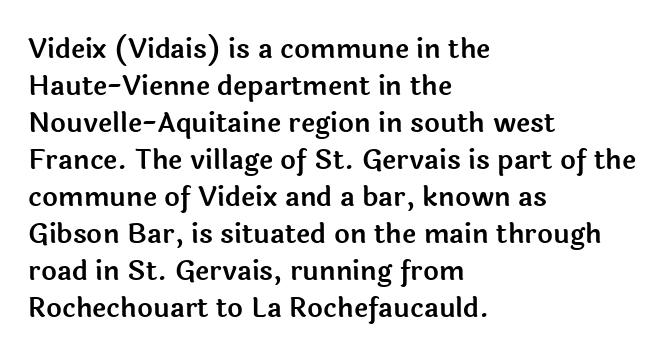
Q: Is the text italic (slanted)? A: No, it is upright.
Q: Is the text underlined? A: No.
Q: How is the paragraph aligned? A: Left-aligned.
Q: Is the spacing between letters normal or unusually wide? A: Normal.
Q: Is the spacing between lines tight, normal or loose? A: Normal.
